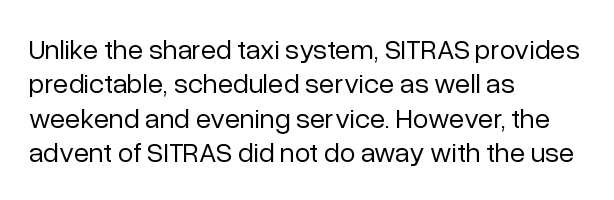
Q: Is the text bold? A: No.
Q: Is the text italic (slanted)? A: No, it is upright.
Q: Is the typeface a serif or a sans-serif typeface? A: Sans-serif.
Q: Is the text underlined? A: No.
Q: How is the paragraph aligned? A: Left-aligned.
Q: Is the spacing between letters normal or unusually wide? A: Normal.
Q: Width (condensed, normal, or wide)? A: Normal.
Q: Stroke contrast? A: Low.
Q: x-height? A: Medium.
Q: Monospaced? A: No.
